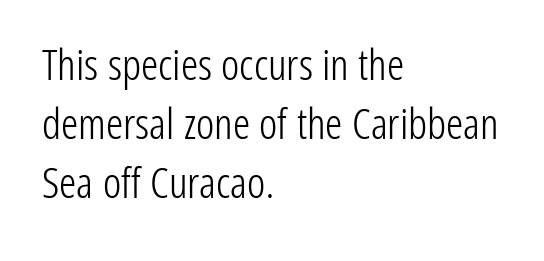
The zone under the glyphs is completely vacant. Character widths vary here, with narrow letters taking less room than wide ones. A student would call this left alignment; a typographer would say flush left, rag right. Posture: straight, roman, zero tilt. This block has exactly the height ordinary leading produces.
